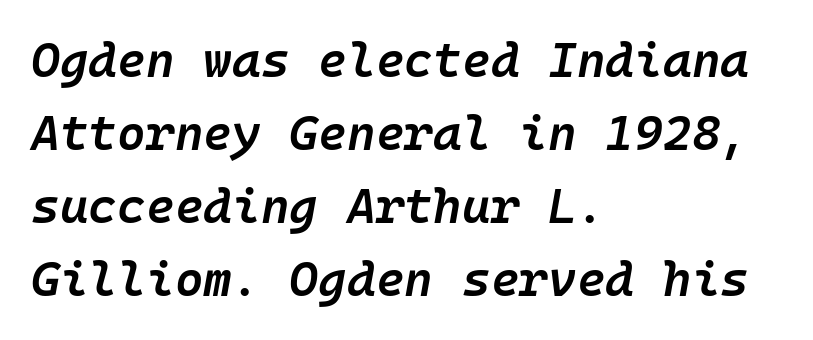
Q: Is the text bold? A: Semi-bold.
Q: Is the text italic (slanted)? A: Yes, it leans right by about 10 degrees.
Q: Is the text underlined? A: No.
Q: How is the paragraph aligned? A: Left-aligned.
Q: Is the spacing between letters normal or unusually wide? A: Normal.
Q: Is the spacing between lines tight, normal or loose? A: Normal.
Q: Width (condensed, normal, or wide)? A: Normal.
Q: Stroke contrast? A: Low.
Q: x-height? A: Medium.
